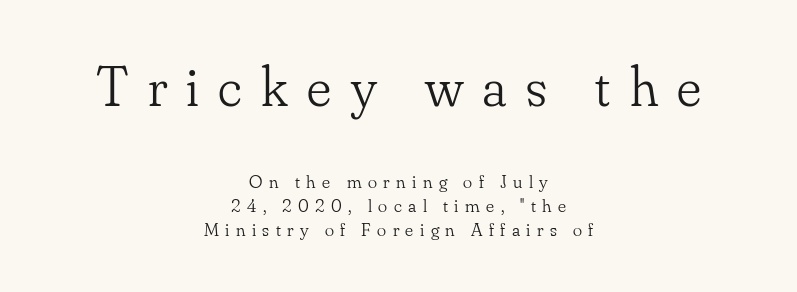
The letterforms stand isolated, each surrounded by extra space. Is this a fixed-width face? No — the glyphs have proportional, varying widths. Scale decreases going downward across the two blocks. A clean baseline with only descenders dipping below it.
